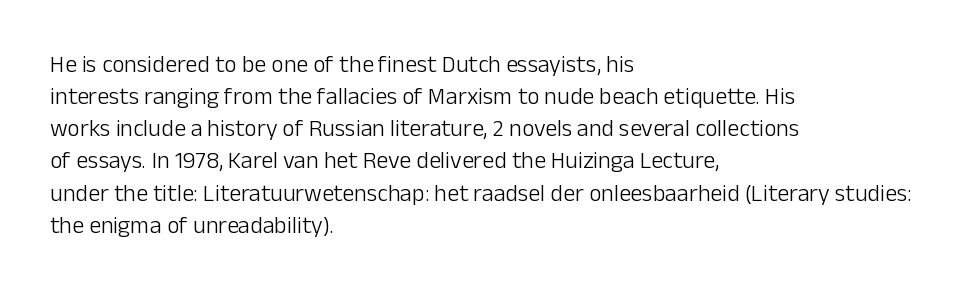
Q: Is the text bold? A: No.
Q: Is the text italic (slanted)? A: No, it is upright.
Q: Is the text underlined? A: No.
Q: How is the paragraph aligned? A: Left-aligned.
Q: Is the spacing between letters normal or unusually wide? A: Normal.
Q: Is the spacing between lines tight, normal or loose? A: Normal.
